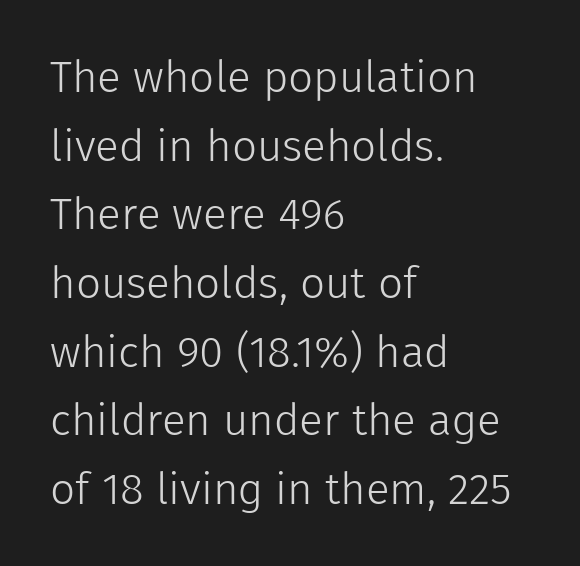
What's the leading like? Ordinary, nothing unusual. This sample has the flowing, uneven cadence of proportional lettering. This is the regular roman posture of the typeface. A typesetter would call this zero additional tracking. A quiet, ordinary-to-light weight characterises the typeface. Horizontally, the lines are justified to the leading edge only.
